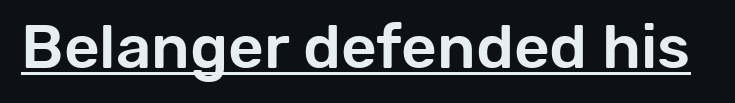
Think of a printed novel: that variable character pitch is what you see here. A continuous stroke trails under the words, as in a hyperlink. These lines are composed in type without serifs. The letters sit at their default tracking, neither squeezed nor spread.
